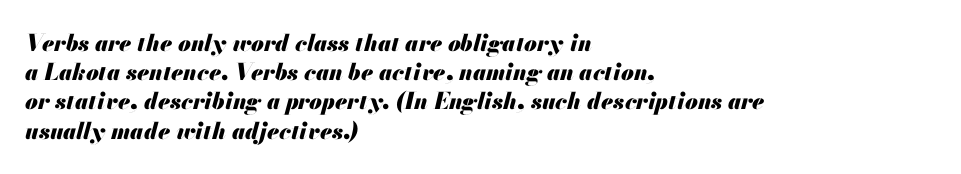
This block has exactly the height ordinary leading produces. The area under the type is left untouched. Weight: bold. Teacher's note: observe the even left margin — that is flush-left alignment. Caption: standard tracking, unaltered.
